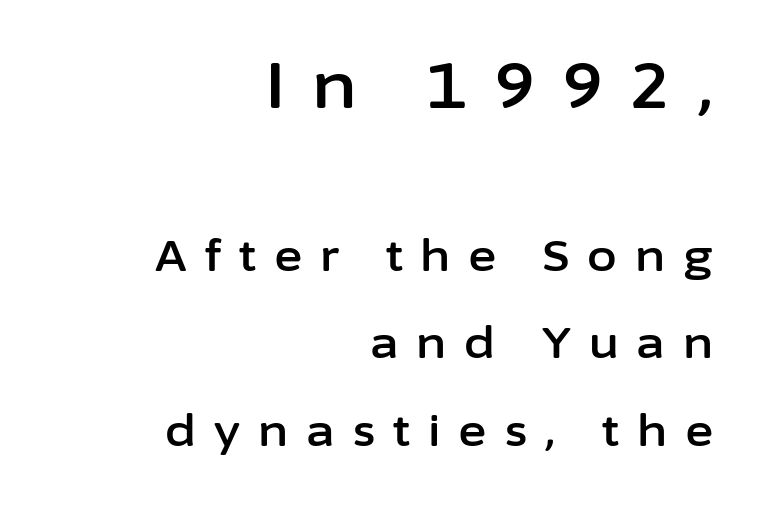
The image shows 64 px sans-serif type, upright; set right-aligned, loose line spacing (2.04x), unusually wide letter spacing (+0.42 em), not underlined; the first (top) block is 1.49x larger; low stroke contrast and a medium x-height.
